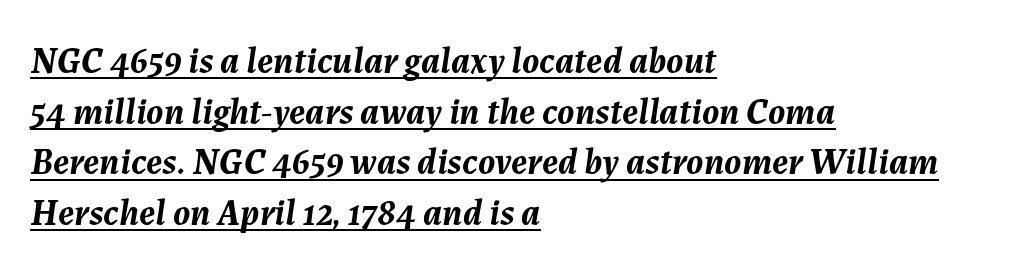
Each letter keeps its own natural width here, so spacing adapts to shape. Nobody touched the tracking dial on this one. Weight check: bold — yes, fully. Underline: present.
